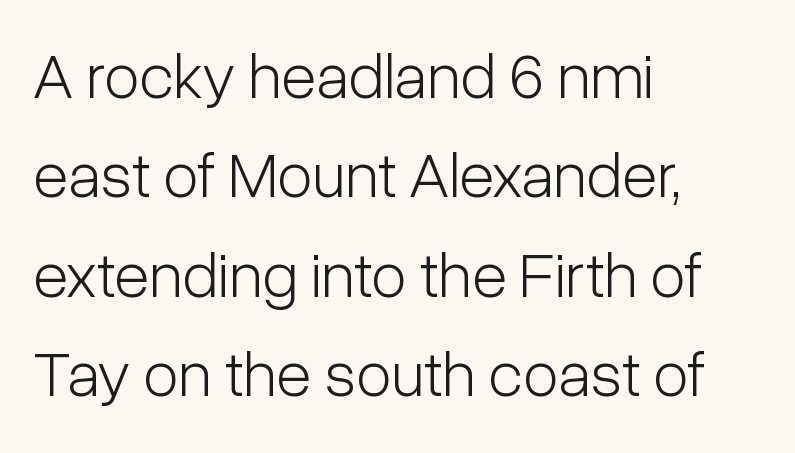
The image shows 65 px light, condensed sans-serif type, upright; set left-aligned, normal line spacing (1.53x), normal letter spacing, not underlined; low stroke contrast and a medium x-height.
